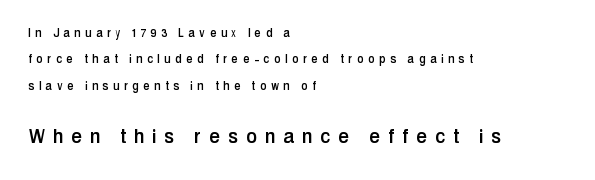
Q: Is the text italic (slanted)? A: No, it is upright.
Q: Is the text underlined? A: No.
Q: How is the paragraph aligned? A: Left-aligned.
Q: Is the spacing between letters normal or unusually wide? A: Unusually wide.
Q: Which block of text is set in a larger size, the first (top) or the second (bottom)? A: The second (bottom) one.
